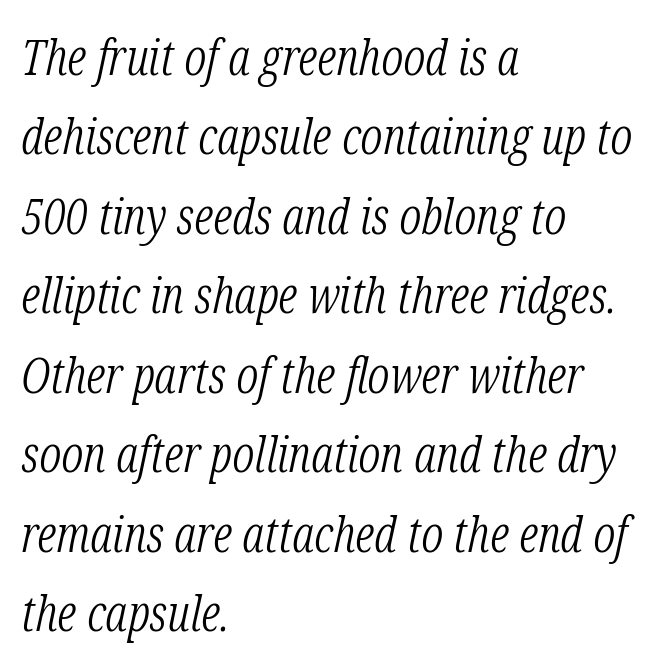
The face used here is proportionally spaced, like ordinary book or web type. A typesetter would label this face a serif. Is the type slanted? Yes — the strokes lean at a clear angle. The cut favours lightness, reaching ordinary text weight at its darkest. The zone under the glyphs is completely vacant. Letter spacing: default.
